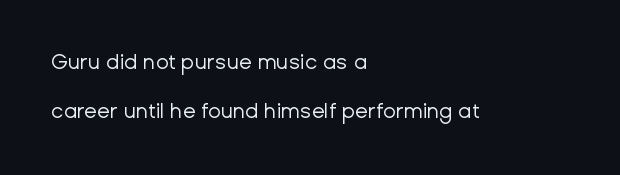
No word sits above an underline. The lettering stays uniformly vertical, giving the passage a roman look. Notice how the passage keeps a crisp vertical edge on the left only. Look at the tracking — it's just the regular setting, nothing added.
